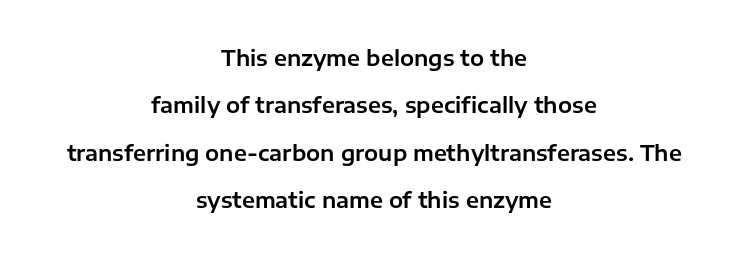
The image shows 21 px text type, upright; set centered, loose line spacing (2.26x), normal letter spacing, not underlined.
